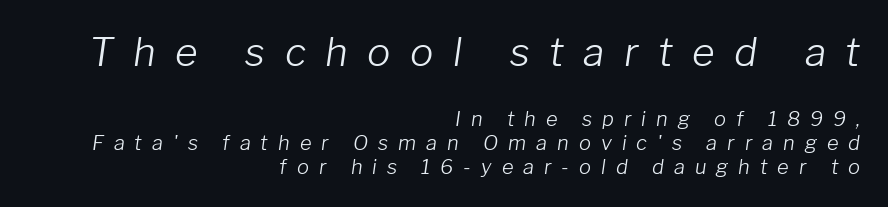
{"italic": "yes", "lean": "right", "slant_degrees": 8, "bold": "no", "weight": "light", "width": "normal", "stroke_contrast": "low", "x_height": "medium", "monospaced": "no", "underline": "no", "align": "right", "line_spacing_ratio": 1.2, "letter_spacing": "wide", "letter_spacing_em": 0.5, "larger_block": "first", "size_ratio": 1.95, "glyph_px": 39}
